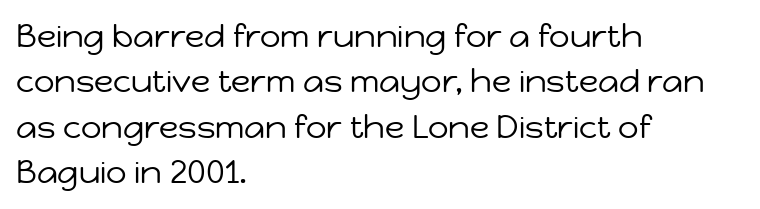
{"serif": "no", "italic": "no", "bold": "no", "weight": "regular", "width": "normal", "stroke_contrast": "low", "x_height": "medium", "monospaced": "no", "underline": "no", "align": "left", "line_spacing": "normal", "line_spacing_ratio": 1.42, "letter_spacing": "normal", "letter_spacing_em": 0.0, "glyph_px": 32}
